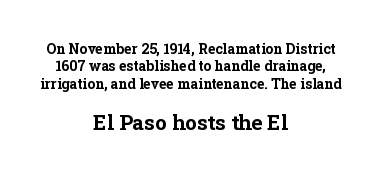
Q: Is the text bold? A: Yes.
Q: Is the text italic (slanted)? A: No, it is upright.
Q: Is the text underlined? A: No.
Q: How is the paragraph aligned? A: Centered.
Q: Is the spacing between letters normal or unusually wide? A: Normal.
Q: Which block of text is set in a larger size, the first (top) or the second (bottom)? A: The second (bottom) one.
